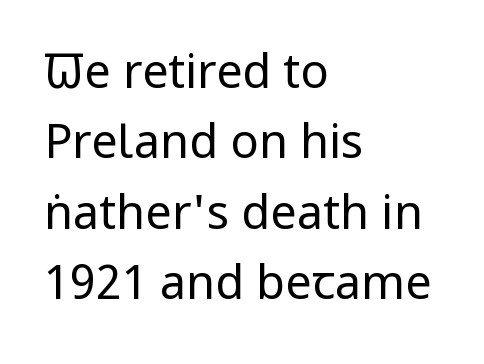
Q: Is the text bold? A: No.
Q: Is the text italic (slanted)? A: No, it is upright.
Q: Is the typeface a serif or a sans-serif typeface? A: Sans-serif.
Q: Is the text underlined? A: No.
Q: How is the paragraph aligned? A: Left-aligned.
Q: Is the spacing between letters normal or unusually wide? A: Normal.
Q: Is the spacing between lines tight, normal or loose? A: Normal.
Q: Width (condensed, normal, or wide)? A: Condensed.
Q: Stroke contrast? A: Low.
Q: x-height? A: Large.
Q: Monospaced? A: No.
